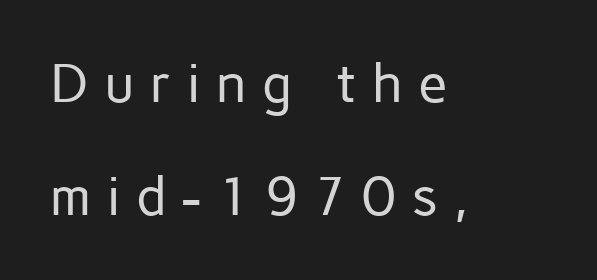
{"serif": "no", "italic": "no", "bold": "no", "weight": "regular", "width": "normal", "stroke_contrast": "low", "x_height": "medium", "monospaced": "no", "underline": "no", "align": "left", "line_spacing": "loose", "line_spacing_ratio": 2.1, "letter_spacing": "wide", "letter_spacing_em": 0.28, "glyph_px": 54}
